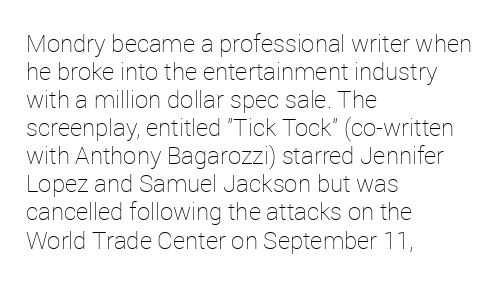
{"italic": "no", "bold": "no", "underline": "no", "align": "left", "line_spacing_ratio": 1.17, "letter_spacing": "normal", "letter_spacing_em": 0.0, "glyph_px": 24}
